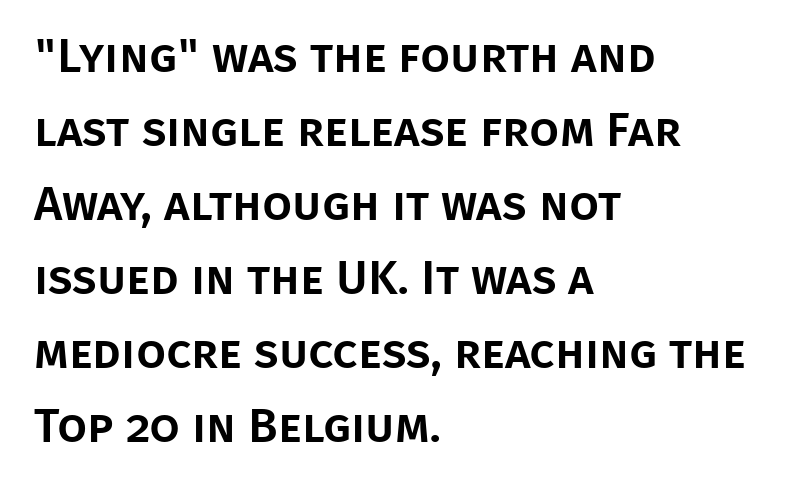
The image shows 48 px sans-serif type, upright; set left-aligned, normal line spacing (1.54x), normal letter spacing, not underlined; low stroke contrast and a large x-height.
